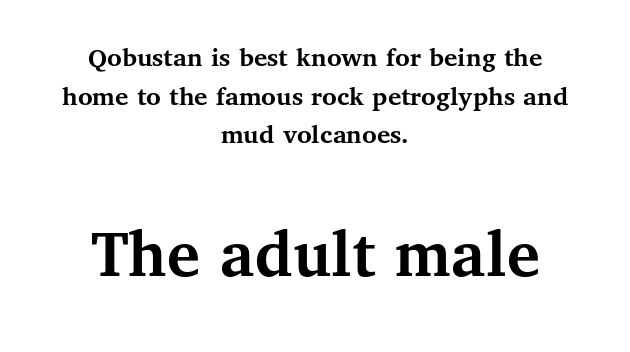
Q: Is the text bold? A: Yes.
Q: Is the text italic (slanted)? A: No, it is upright.
Q: Is the typeface a serif or a sans-serif typeface? A: Serif.
Q: Is the text underlined? A: No.
Q: How is the paragraph aligned? A: Centered.
Q: Is the spacing between letters normal or unusually wide? A: Normal.
Q: Is the spacing between lines tight, normal or loose? A: Normal.
Q: Which block of text is set in a larger size, the first (top) or the second (bottom)? A: The second (bottom) one.
Q: Width (condensed, normal, or wide)? A: Normal.
Q: Stroke contrast? A: Medium.
Q: x-height? A: Medium.
Q: Monospaced? A: No.
